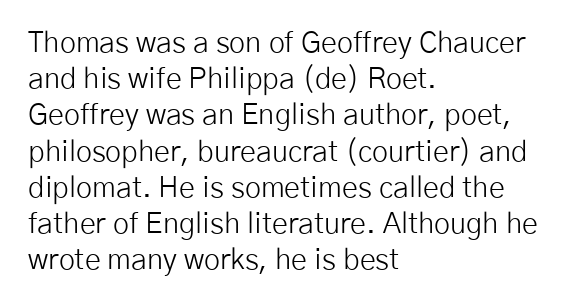
The image shows 29 px light sans-serif type, upright; set left-aligned, normal line spacing (1.25x), normal letter spacing, not underlined; low stroke contrast and a medium x-height.
